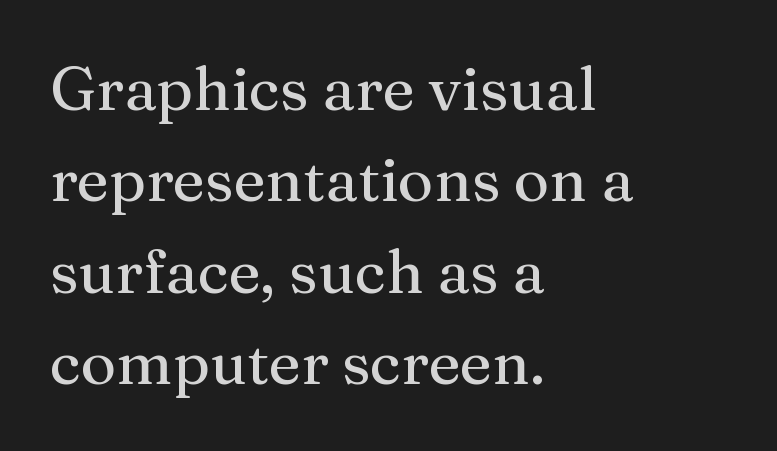
Which margin do the lines hug? The left one — the right edge is uneven. This sample keeps an unexceptional amount of space between lines. These lines keep a tight, regular rhythm from letter to letter. The letters stand upright; this is a roman face. Do the characters align in a grid? No, the font is proportional. The rendering shows small feet on the letterforms — a serif design.
